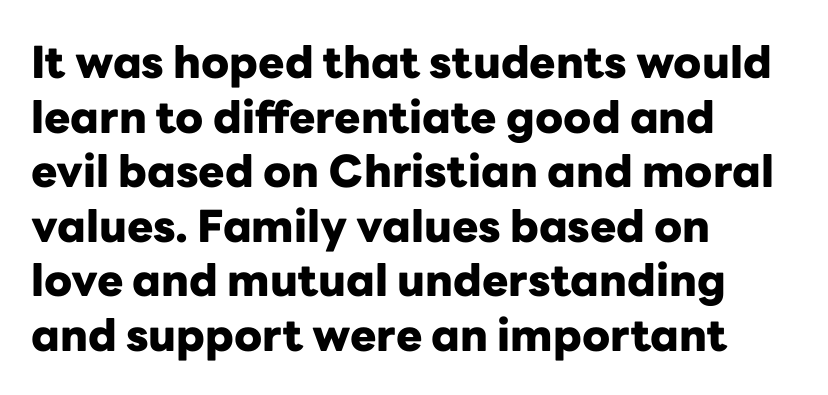
The space beneath each line is pristine and unruled. Compared with an ordinary text face, these strokes are far heavier — a full bold. Glyph-to-glyph distance matches everyday printed text. The paragraph has a hard left edge and a soft right edge.
